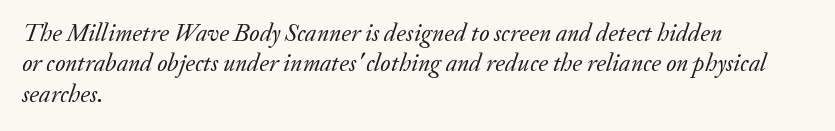
Compared with a centered layout, this one pins lines to the left instead. Glance below the letters and you will spot only blank space. The rendering keeps characters at their native spacing. Unbolded letterforms with no extra heft.
